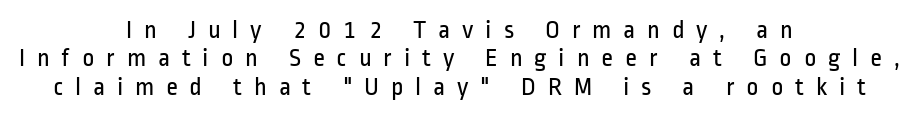
The image shows 26 px text type, upright; set centered, tight line spacing (1.09x), unusually wide letter spacing (+0.45 em), not underlined.
